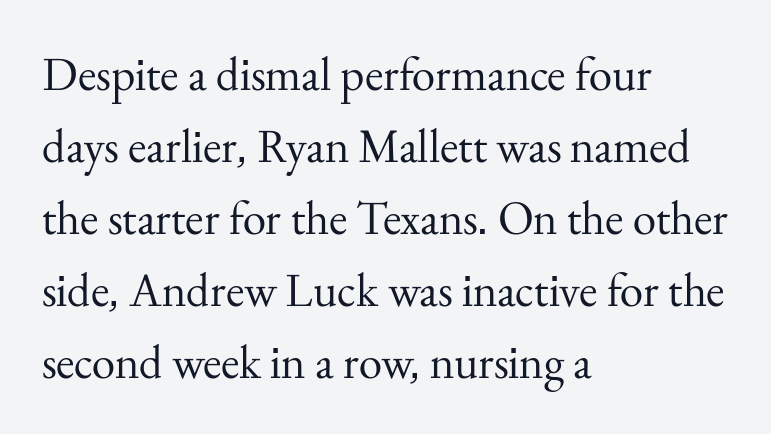
{"serif": "yes", "italic": "no", "bold": "no", "weight": "regular", "width": "normal", "stroke_contrast": "medium", "x_height": "small", "monospaced": "no", "underline": "no", "align": "left", "line_spacing": "normal", "line_spacing_ratio": 1.53, "letter_spacing": "normal", "letter_spacing_em": 0.0, "glyph_px": 47}
